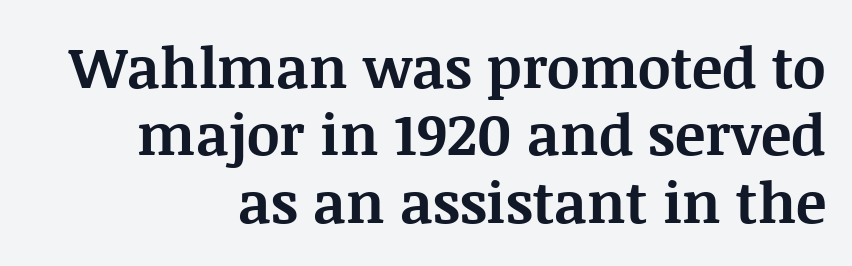
The image shows 57 px bold serif type, upright; set right-aligned, line spacing 1.18x, normal letter spacing, not underlined; medium stroke contrast and a large x-height.
